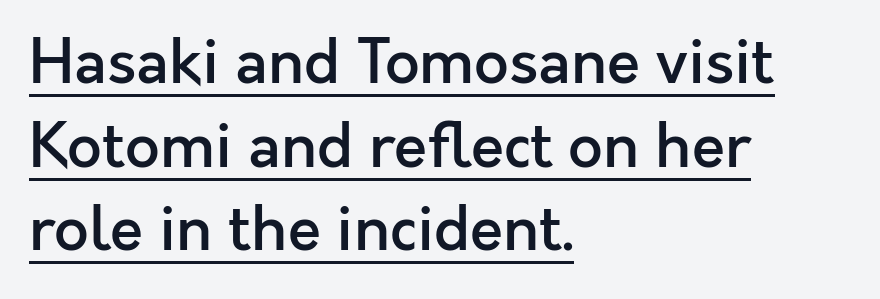
Q: Is the text bold? A: Semi-bold.
Q: Is the text italic (slanted)? A: No, it is upright.
Q: Is the typeface a serif or a sans-serif typeface? A: Sans-serif.
Q: Is the text underlined? A: Yes.
Q: How is the paragraph aligned? A: Left-aligned.
Q: Is the spacing between letters normal or unusually wide? A: Normal.
Q: Is the spacing between lines tight, normal or loose? A: Normal.
Q: Width (condensed, normal, or wide)? A: Normal.
Q: x-height? A: Medium.
Q: Monospaced? A: No.
